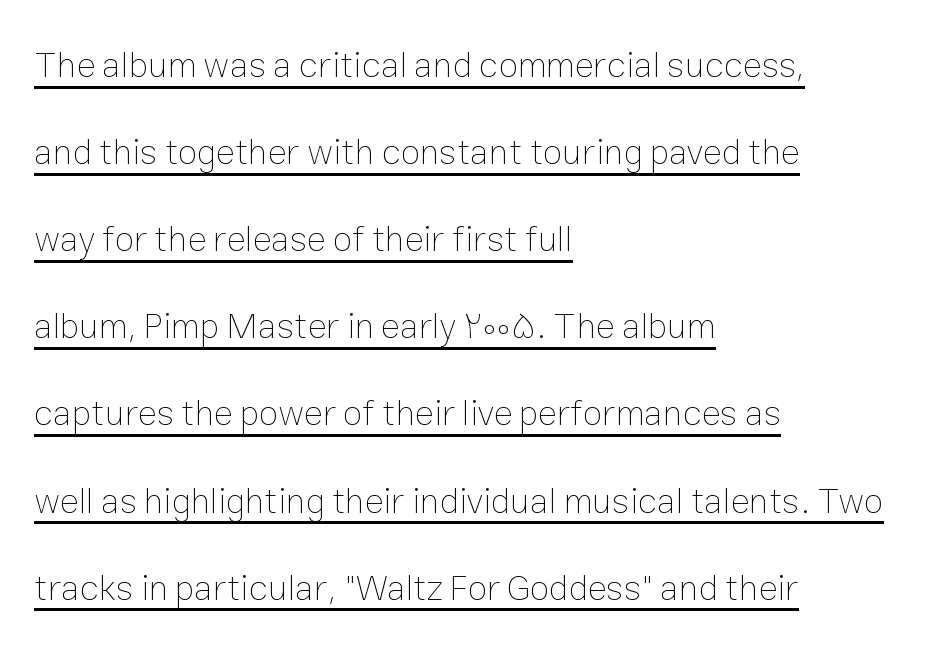
{"italic": "no", "bold": "no", "weight": "thin", "width": "normal", "stroke_contrast": "low", "x_height": "medium", "monospaced": "no", "underline": "yes", "align": "left", "line_spacing": "loose", "line_spacing_ratio": 2.42, "letter_spacing": "normal", "letter_spacing_em": 0.0, "glyph_px": 36}
